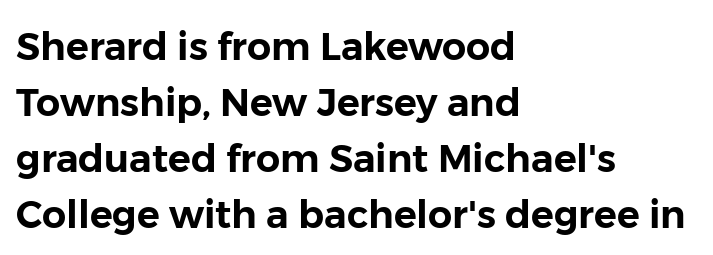
Q: Is the text italic (slanted)? A: No, it is upright.
Q: Is the typeface a serif or a sans-serif typeface? A: Sans-serif.
Q: Is the text underlined? A: No.
Q: How is the paragraph aligned? A: Left-aligned.
Q: Is the spacing between letters normal or unusually wide? A: Normal.
Q: Is the spacing between lines tight, normal or loose? A: Normal.
Q: Width (condensed, normal, or wide)? A: Normal.
Q: Stroke contrast? A: Low.
Q: x-height? A: Medium.
Q: Monospaced? A: No.
